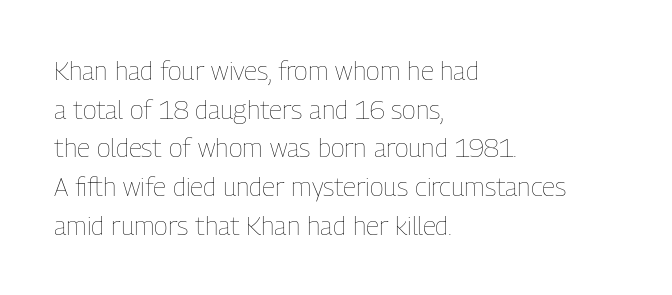
{"italic": "no", "bold": "no", "underline": "no", "align": "left", "line_spacing": "normal", "line_spacing_ratio": 1.49, "letter_spacing": "normal", "letter_spacing_em": 0.0, "glyph_px": 26}
